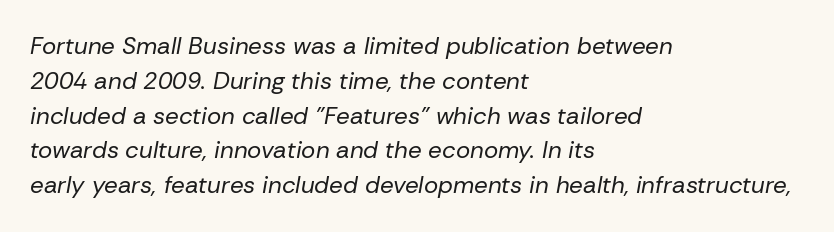
Words float on clear page, feet unadorned. Interline gaps are of average width in this sample. In CSS terms this would be text-align: left. How are the letters spaced? Ordinarily, with no added tracking.
